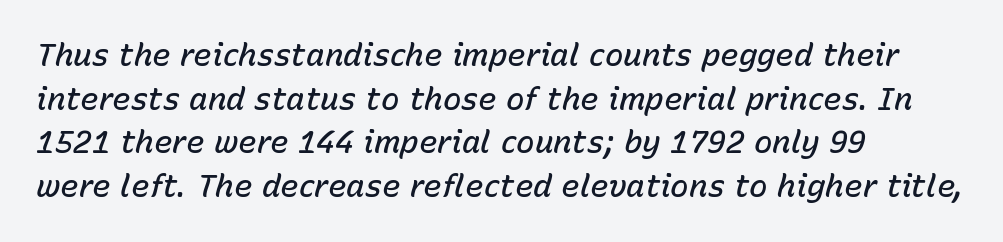
{"italic": "yes", "lean": "right", "slant_degrees": 15, "bold": "semi", "weight": "semibold", "width": "normal", "stroke_contrast": "low", "x_height": "medium", "monospaced": "no", "underline": "no", "align": "left", "line_spacing": "normal", "line_spacing_ratio": 1.41, "letter_spacing": "normal", "letter_spacing_em": 0.0, "glyph_px": 31}
